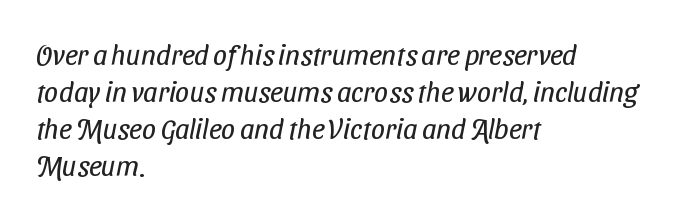
The image shows 28 px regular-weight, condensed sans-serif type; set left-aligned, normal line spacing (1.32x), normal letter spacing, not underlined; low stroke contrast and a medium x-height.
